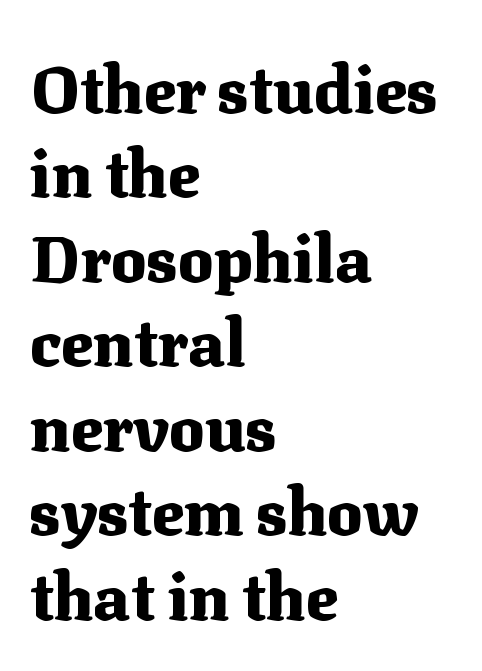
Q: Is the text bold? A: Yes.
Q: Is the text italic (slanted)? A: No, it is upright.
Q: Is the typeface a serif or a sans-serif typeface? A: Serif.
Q: Is the text underlined? A: No.
Q: How is the paragraph aligned? A: Left-aligned.
Q: Is the spacing between letters normal or unusually wide? A: Normal.
Q: Is the spacing between lines tight, normal or loose? A: Normal.
Q: Width (condensed, normal, or wide)? A: Normal.
Q: Stroke contrast? A: Medium.
Q: x-height? A: Medium.
Q: Monospaced? A: No.
